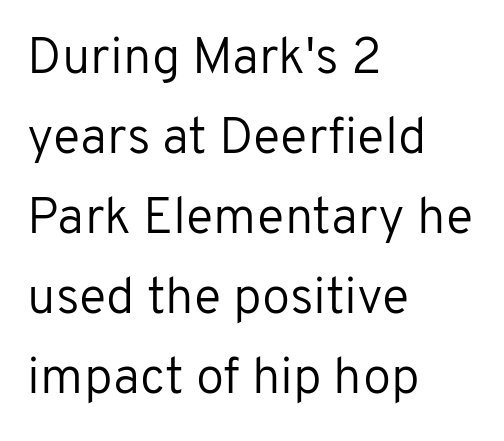
Left-aligned paragraph, ragged on the right. The line texture is even and compact thanks to regular tracking. Does the leading feel generous? No, just average. The letters carry no serifs — their stems end cleanly without finishing strokes. Bold? No — there's no thickening of the strokes.
